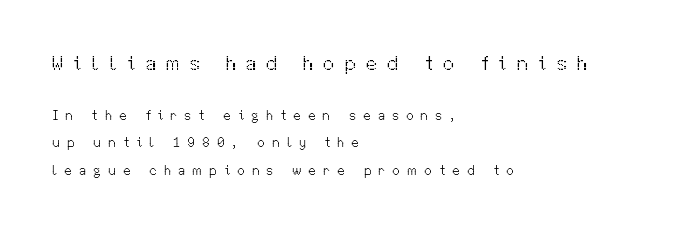
Q: Is the text bold? A: No.
Q: Is the text italic (slanted)? A: No, it is upright.
Q: Is the text underlined? A: No.
Q: How is the paragraph aligned? A: Left-aligned.
Q: Is the spacing between letters normal or unusually wide? A: Unusually wide.
Q: Is the spacing between lines tight, normal or loose? A: Loose.
Q: Which block of text is set in a larger size, the first (top) or the second (bottom)? A: The first (top) one.
